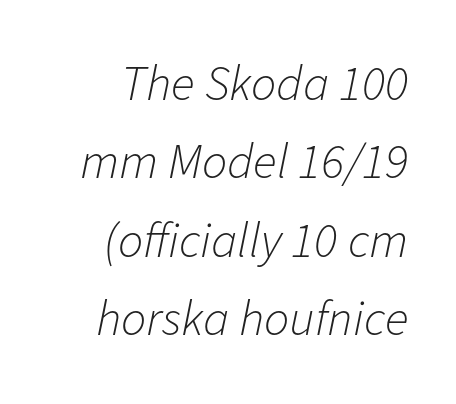
The image shows 50 px light type, italic (leaning right); set right-aligned, normal line spacing (1.57x), normal letter spacing, not underlined; low stroke contrast and a medium x-height.
